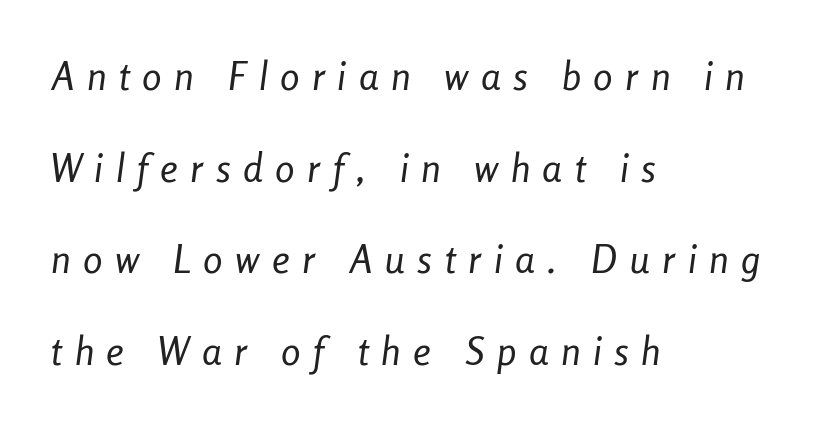
Q: Is the text bold? A: No.
Q: Is the text italic (slanted)? A: Yes, it leans right by about 8 degrees.
Q: Is the text underlined? A: No.
Q: How is the paragraph aligned? A: Left-aligned.
Q: Is the spacing between letters normal or unusually wide? A: Unusually wide.
Q: Is the spacing between lines tight, normal or loose? A: Loose.
Q: Width (condensed, normal, or wide)? A: Condensed.
Q: Stroke contrast? A: Low.
Q: x-height? A: Medium.
Q: Monospaced? A: No.
